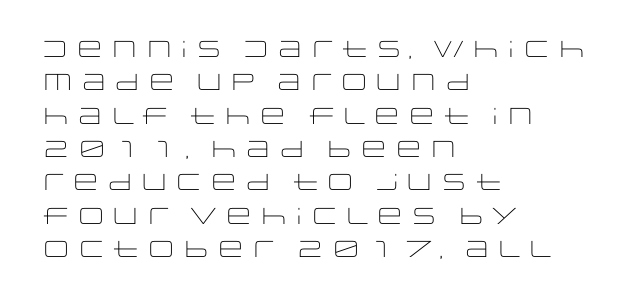
Q: Is the text bold? A: No.
Q: Is the text italic (slanted)? A: No, it is upright.
Q: Is the text underlined? A: No.
Q: How is the paragraph aligned? A: Left-aligned.
Q: Is the spacing between letters normal or unusually wide? A: Normal.
Q: Is the spacing between lines tight, normal or loose? A: Normal.
